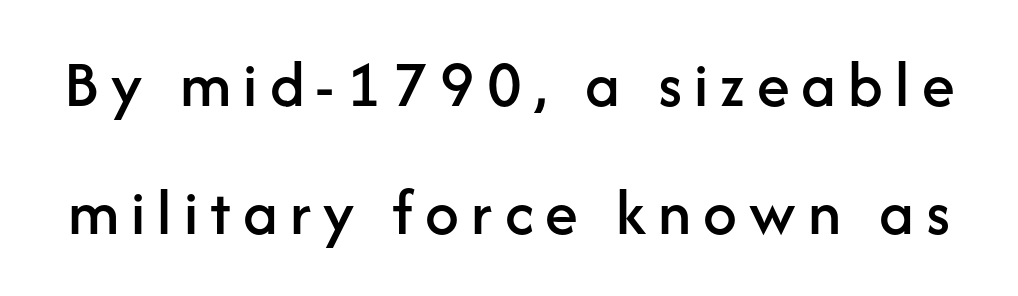
Q: Is the text italic (slanted)? A: No, it is upright.
Q: Is the typeface a serif or a sans-serif typeface? A: Sans-serif.
Q: Is the text underlined? A: No.
Q: Is the spacing between lines tight, normal or loose? A: Loose.
Q: Width (condensed, normal, or wide)? A: Normal.
Q: Stroke contrast? A: Low.
Q: x-height? A: Medium.
Q: Monospaced? A: No.
